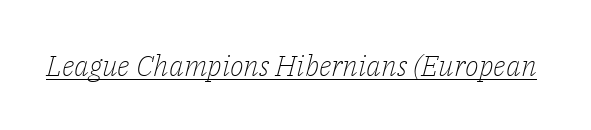
Ink coverage per letter is moderate at most. Is this a sans? No — the strokes have serifs. The line texture is even and compact thanks to regular tracking. This sample carries an underscore along the baseline area. The whole block is typeset with a tilt.
